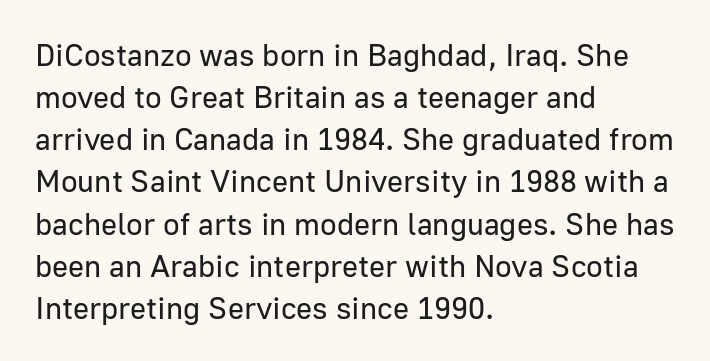
Q: Is the text bold? A: No.
Q: Is the text italic (slanted)? A: No, it is upright.
Q: Is the typeface a serif or a sans-serif typeface? A: Sans-serif.
Q: Is the text underlined? A: No.
Q: How is the paragraph aligned? A: Left-aligned.
Q: Is the spacing between letters normal or unusually wide? A: Normal.
Q: Is the spacing between lines tight, normal or loose? A: Normal.
Q: Width (condensed, normal, or wide)? A: Normal.
Q: Stroke contrast? A: Low.
Q: x-height? A: Medium.
Q: Monospaced? A: No.
